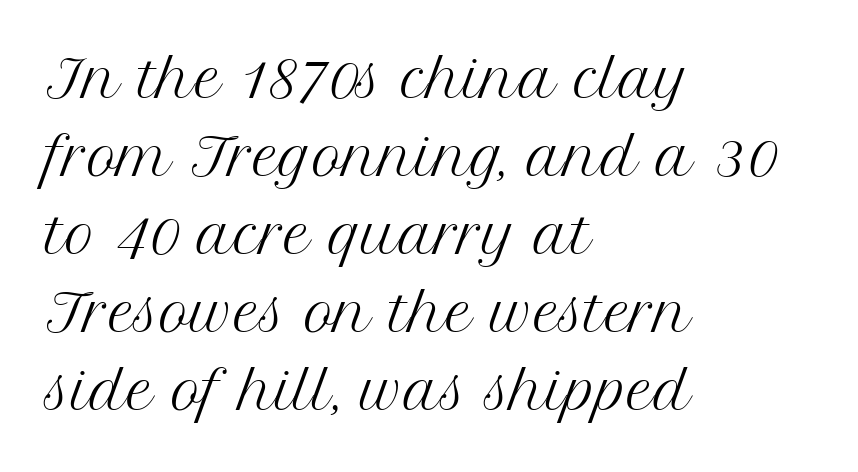
Q: Is the text bold? A: No.
Q: Is the text italic (slanted)? A: Yes.
Q: Is the text underlined? A: No.
Q: How is the paragraph aligned? A: Left-aligned.
Q: Is the spacing between letters normal or unusually wide? A: Normal.
Q: Is the spacing between lines tight, normal or loose? A: Normal.
Q: Width (condensed, normal, or wide)? A: Normal.
Q: Stroke contrast? A: Medium.
Q: x-height? A: Medium.
Q: Monospaced? A: No.
